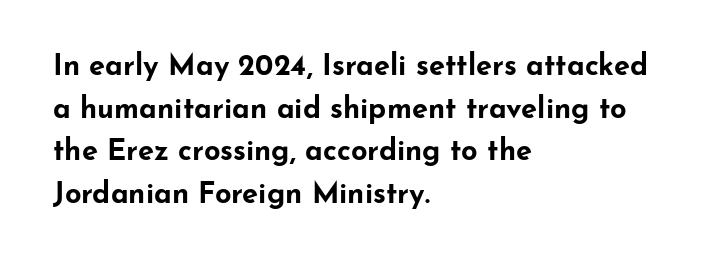
The image shows 29 px bold, wide sans-serif type, upright; set left-aligned, normal line spacing (1.47x), normal letter spacing, not underlined; low stroke contrast and a small x-height.
